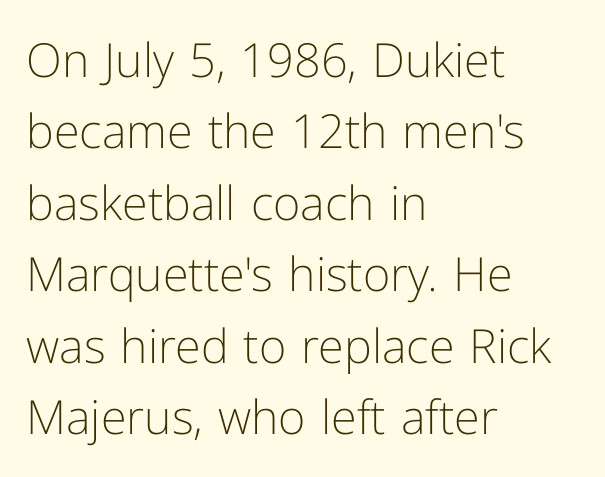
The image shows 47 px light sans-serif type, upright; set left-aligned, normal line spacing (1.52x), normal letter spacing, not underlined; low stroke contrast and a medium x-height.
